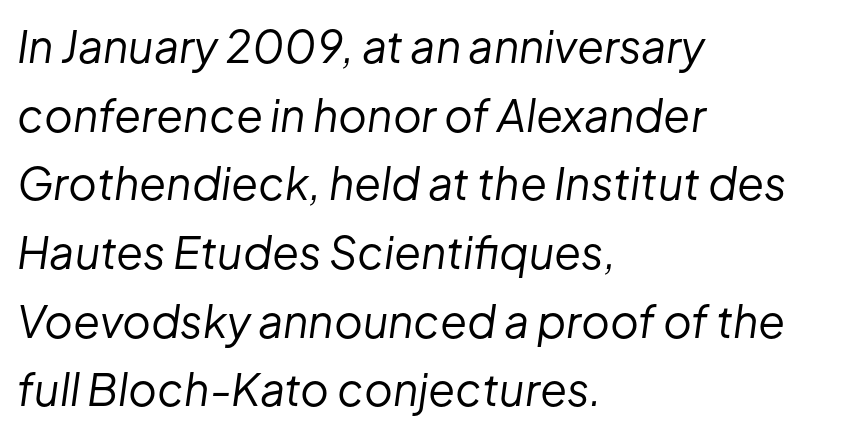
The image shows 44 px regular-weight type, italic (leaning right); set left-aligned, normal line spacing (1.56x), normal letter spacing, not underlined; low stroke contrast and a medium x-height.
